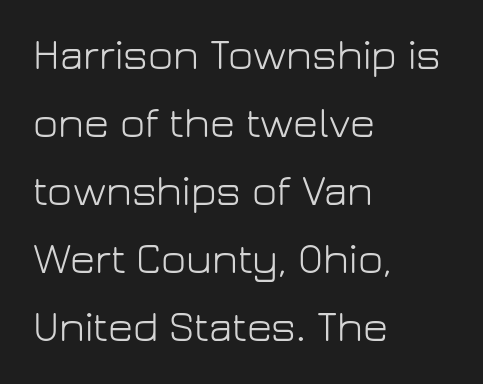
Q: Is the text bold? A: No.
Q: Is the text italic (slanted)? A: No, it is upright.
Q: Is the typeface a serif or a sans-serif typeface? A: Sans-serif.
Q: Is the text underlined? A: No.
Q: How is the paragraph aligned? A: Left-aligned.
Q: Is the spacing between letters normal or unusually wide? A: Normal.
Q: Is the spacing between lines tight, normal or loose? A: Normal.
Q: Width (condensed, normal, or wide)? A: Normal.
Q: Stroke contrast? A: Low.
Q: x-height? A: Medium.
Q: Monospaced? A: No.
